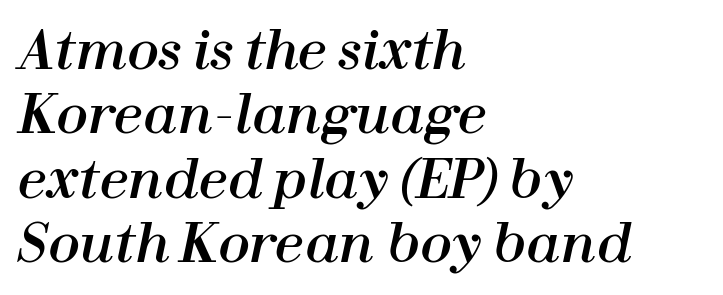
{"italic": "yes", "lean": "right", "slant_degrees": 12, "width": "normal", "stroke_contrast": "high", "x_height": "medium", "monospaced": "no", "underline": "no", "align": "left", "line_spacing_ratio": 1.24, "letter_spacing": "normal", "letter_spacing_em": 0.0, "glyph_px": 52}
